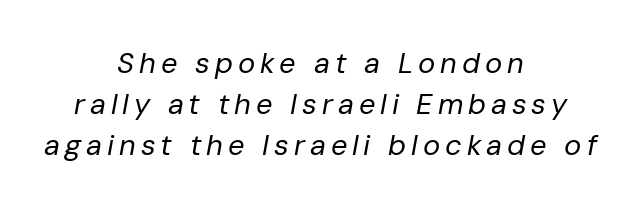
Q: Is the text bold? A: No.
Q: Is the text italic (slanted)? A: Yes, it leans right by about 10 degrees.
Q: Is the text underlined? A: No.
Q: How is the paragraph aligned? A: Centered.
Q: Is the spacing between lines tight, normal or loose? A: Normal.
Q: Width (condensed, normal, or wide)? A: Normal.
Q: Stroke contrast? A: Low.
Q: x-height? A: Medium.
Q: Monospaced? A: No.
